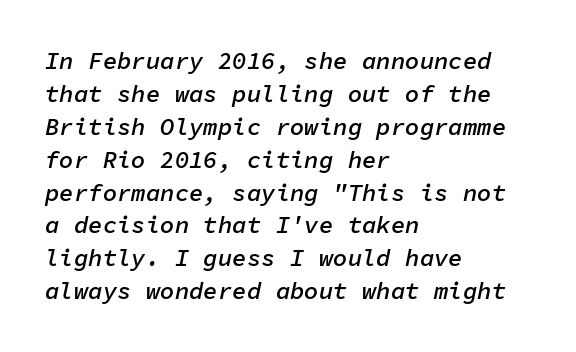
The image shows 24 px text type, italic (leaning right); set left-aligned, normal line spacing (1.37x), normal letter spacing, not underlined.
